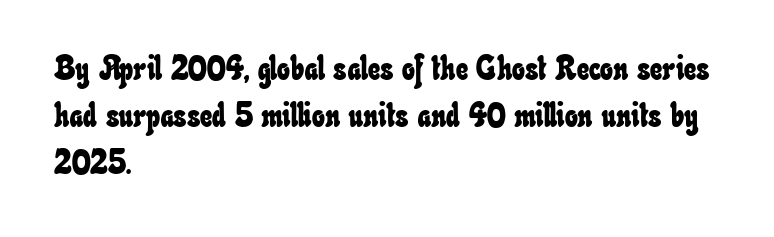
These lines stack with their left ends in a neat column. Leading matches the norm, producing a regular column. Decoration check: the copy has no underline. Proportional: the letters do not fall into vertical columns. A typesetter would call this zero additional tracking.
